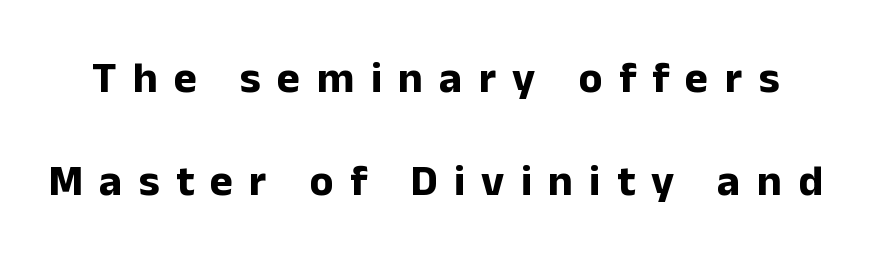
Q: Is the text bold? A: Yes.
Q: Is the text italic (slanted)? A: No, it is upright.
Q: Is the typeface a serif or a sans-serif typeface? A: Sans-serif.
Q: Is the text underlined? A: No.
Q: Is the spacing between letters normal or unusually wide? A: Unusually wide.
Q: Is the spacing between lines tight, normal or loose? A: Loose.
Q: Width (condensed, normal, or wide)? A: Normal.
Q: Stroke contrast? A: Low.
Q: x-height? A: Medium.
Q: Monospaced? A: No.
